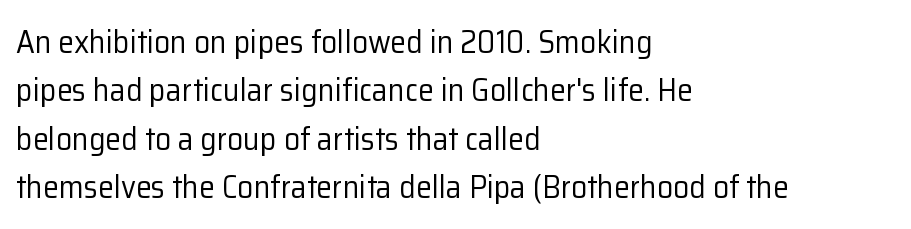
Q: Is the text bold? A: No.
Q: Is the text italic (slanted)? A: No, it is upright.
Q: Is the typeface a serif or a sans-serif typeface? A: Sans-serif.
Q: Is the text underlined? A: No.
Q: How is the paragraph aligned? A: Left-aligned.
Q: Is the spacing between letters normal or unusually wide? A: Normal.
Q: Is the spacing between lines tight, normal or loose? A: Normal.
Q: Width (condensed, normal, or wide)? A: Normal.
Q: Stroke contrast? A: Low.
Q: x-height? A: Medium.
Q: Monospaced? A: No.
